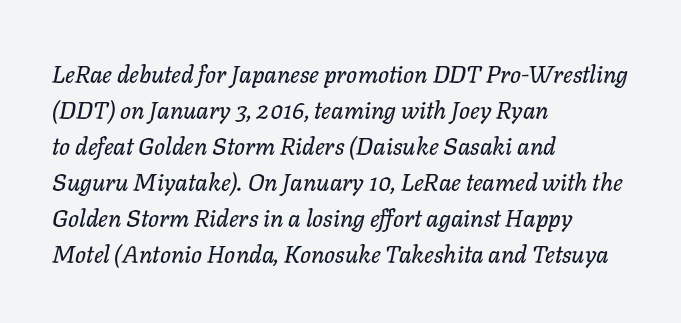
The image shows 24 px text type, italic (leaning right); set left-aligned, normal line spacing (1.5x), normal letter spacing, not underlined.
